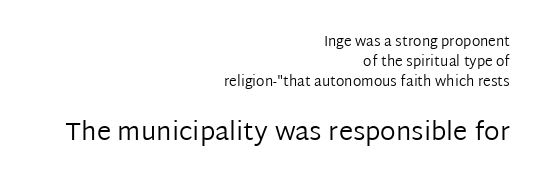
Just letters on the line, the space beneath them empty. Unlike italic type, these characters show no tilt at all. Size hierarchy here favors the trailing block over the leading one. Does the leading feel generous? No, just average.
